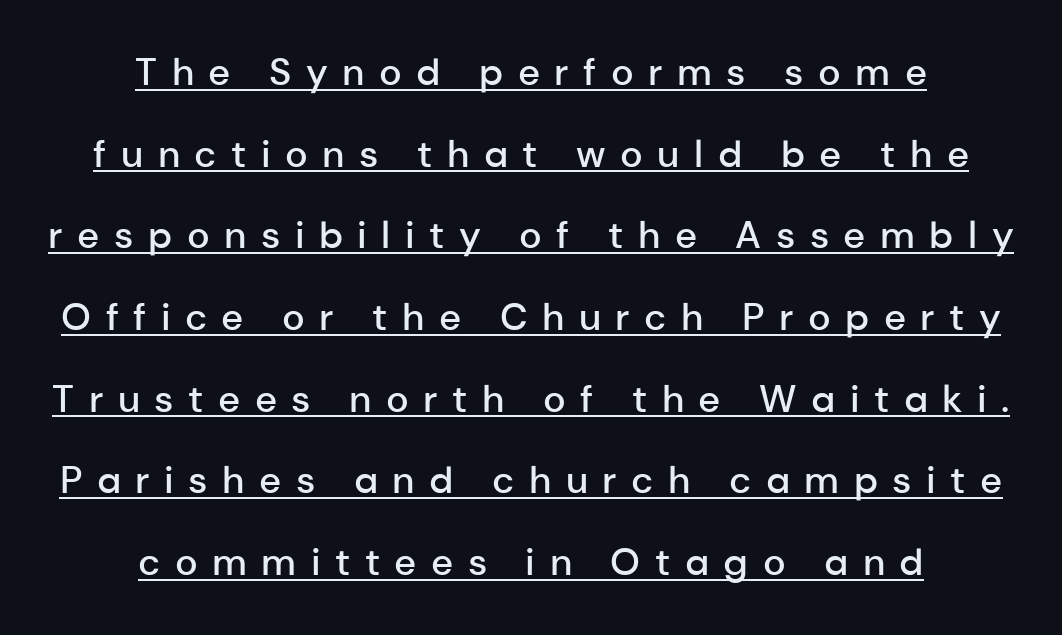
When letters stand straight like this, we call the style roman or upright. Between one letter and the next there's a generous, obvious gap. Honestly, the underline is the first thing you notice here. Is there much room between lines? Yes — plenty of vertical air separates them. This sample uses a sans-serif face. Note the varied advance widths — an 'i' is clearly narrower than an 'm'.
